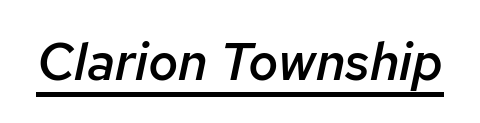
A typographer would call this underscored text. The font's italic variant was chosen for this text. You could not count columns in this text — the font is proportionally spaced. This sample uses plain, unmodified letter spacing. Heft: intermediate — a semibold.
